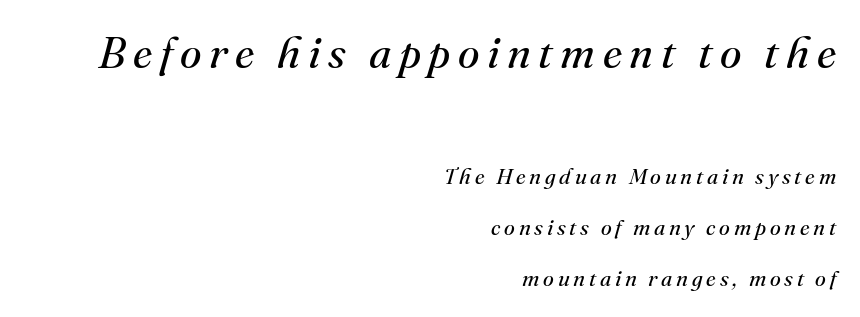
{"serif": "yes", "italic": "yes", "lean": "right", "slant_degrees": 16, "bold": "no", "weight": "regular", "width": "normal", "stroke_contrast": "medium", "x_height": "small", "monospaced": "no", "underline": "no", "align": "right", "line_spacing": "loose", "line_spacing_ratio": 2.33, "larger_block": "first", "size_ratio": 2.0, "glyph_px": 44}
